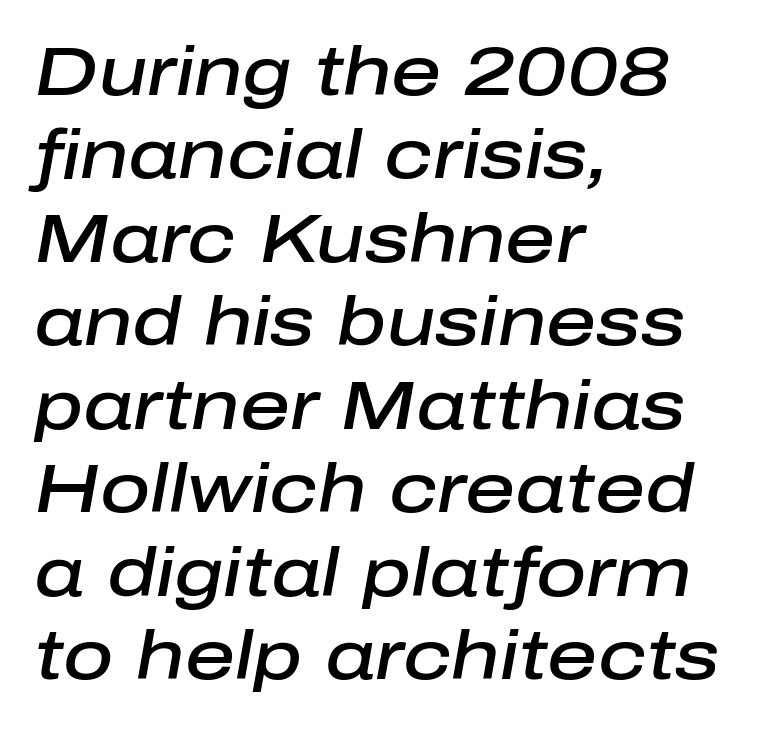
Proportional: the letters do not fall into vertical columns. Quick note: underline off. You could call the tracking neutral — neither tight nor loose. Emphasis-style slanted type is in use. The setting favours the left margin, as ordinary paragraphs usually do.
